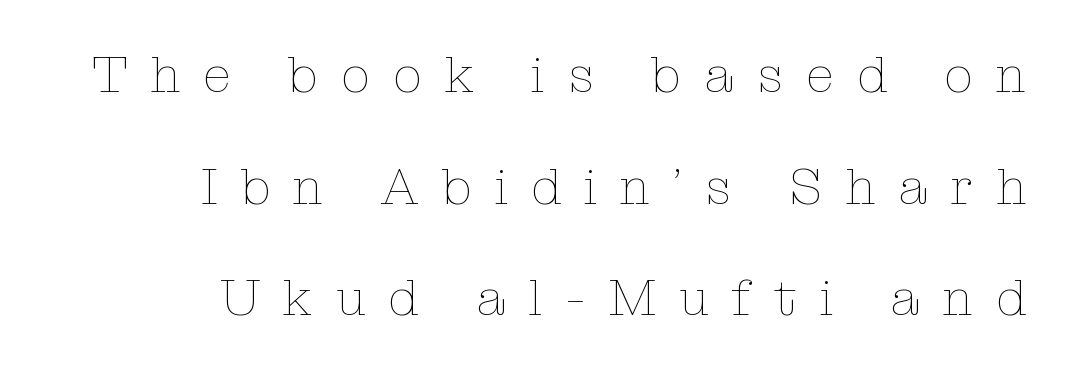
This block would shrink considerably if given ordinary leading; it's expanded now. This rendering features lettering with no underline. In CSS terms this would be text-align: right. Rendered with straight, roman letterforms. No letter is thick-stroked: the sample isn't bold.
